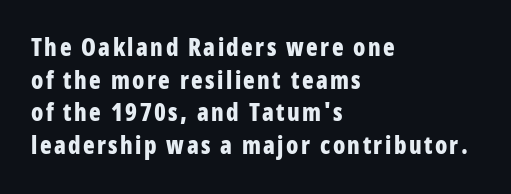
The gap between lines stays unmarked. No italicization has been applied; the sample stays upright. Alignment: flush left. How heavy is the stroke? Heavy — this is a bold. A typesetter would call this leading conventional body-copy spacing.
